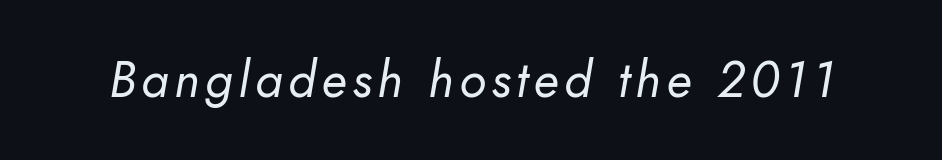
Q: Is the text bold? A: No.
Q: Is the text italic (slanted)? A: Yes, it leans right by about 10 degrees.
Q: Is the text underlined? A: No.
Q: Width (condensed, normal, or wide)? A: Normal.
Q: Stroke contrast? A: Low.
Q: x-height? A: Small.
Q: Monospaced? A: No.
